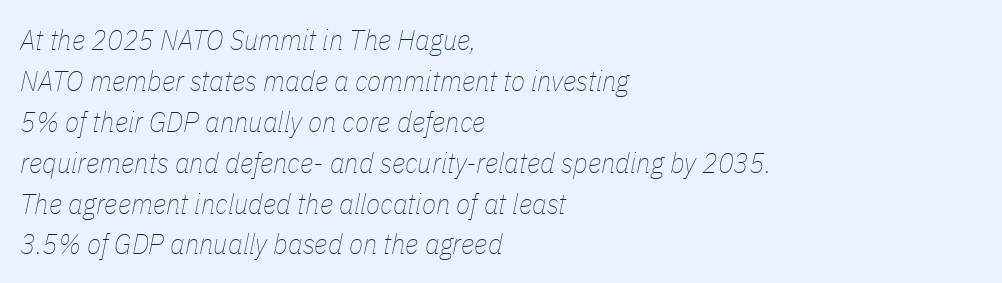
Layout note: lines flush left. No letter is thick-stroked: the sample isn't bold. The foot of each line stays bare and open. No extra tracking has been applied to these lines. The typography opts for an oblique posture over an upright one. The letters advance in unequal steps, a hallmark of proportional type.
